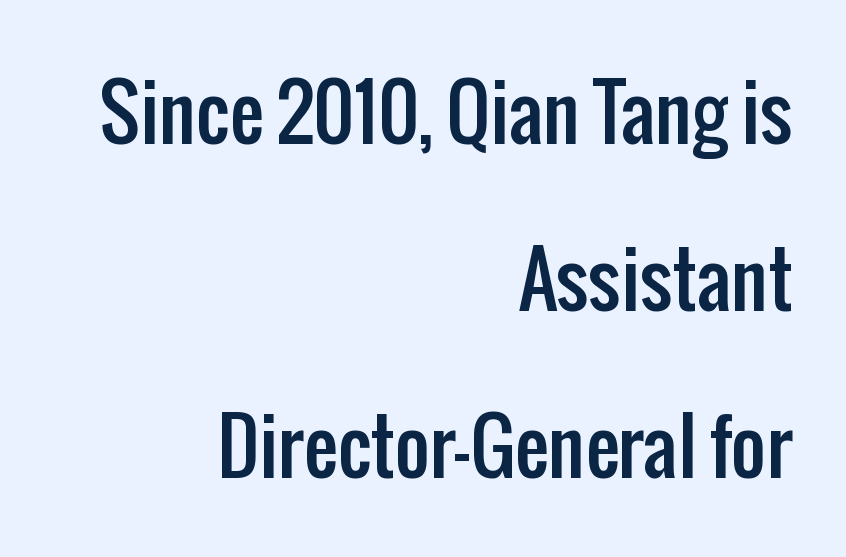
{"serif": "no", "italic": "no", "width": "condensed", "stroke_contrast": "low", "x_height": "medium", "monospaced": "no", "underline": "no", "align": "right", "line_spacing": "loose", "line_spacing_ratio": 2.2, "letter_spacing": "normal", "letter_spacing_em": 0.0, "glyph_px": 76}
